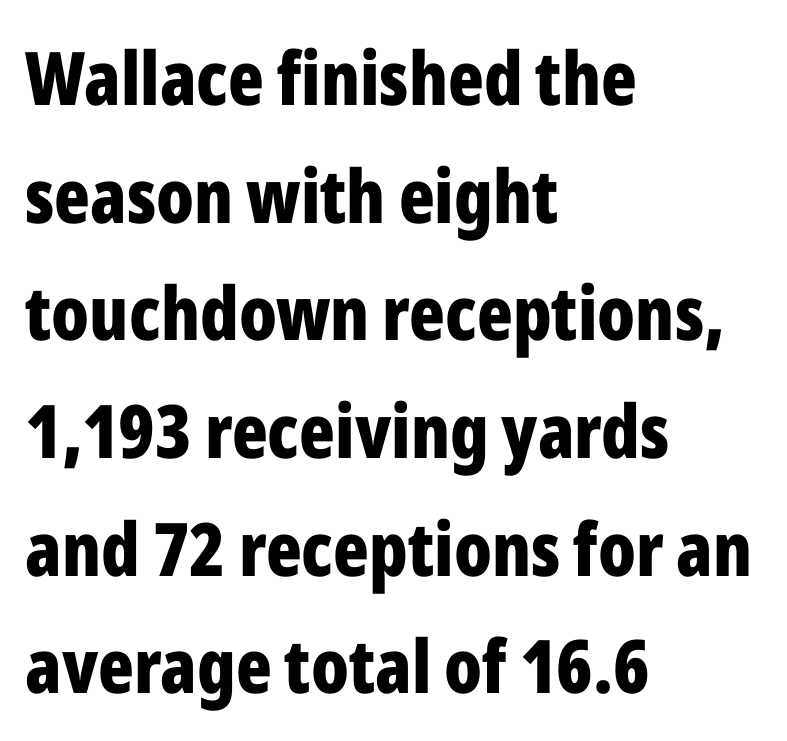
The gap between lines stays unmarked. The characters look thick and weighty, a clear bold. Letterform terminals end flat and unadorned throughout the passage. Posture: upright roman. Does the copy run flush right? No — it runs flush left.
